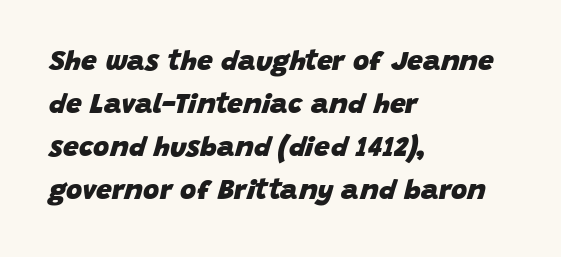
How heavy is the stroke? Heavy — this is a bold. Emphasis-style slanted type is in use. Beneath every word, the page is bare. Rows of type keep a routine distance in the vertical direction. The rendering uses natural spacing where letterforms have individual widths.
